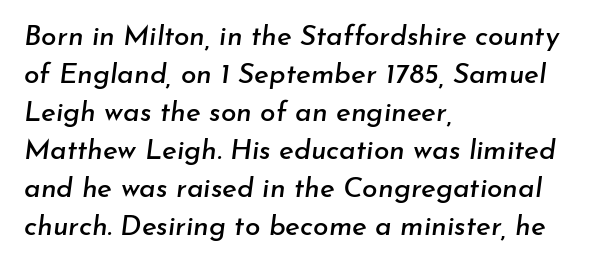
Quick note: underline off. These lines stack with their left ends in a neat column. The rendering uses a moderate line-height, typical for paragraphs. Short note: letters normally spaced. This sample uses an oblique cut, with every glyph tilted off the vertical. You could not count columns in this text — the font is proportionally spaced.
